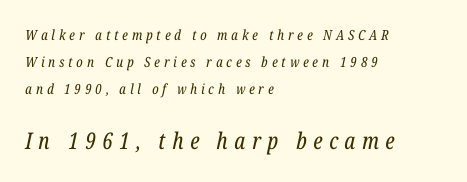
Is the type heavy? It reads as light-to-regular instead. Lines of text with bare space underneath. Size contrast runs from small at the top to large at the bottom. This sample trades compactness for vertical openness between lines.
